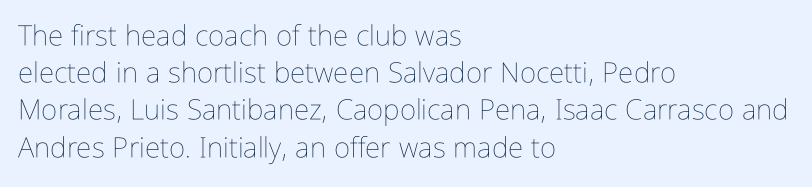
Stroke thickness stays within the range of a standard reading face or lighter. The line-height multiplier appears to be the usual default. In terms of letterspacing, this is plain default setting. Horizontally, the lines are justified to the leading edge only. Only glyphs here, with clear space below each row. Varying glyph widths throughout — classic text-font behaviour.
